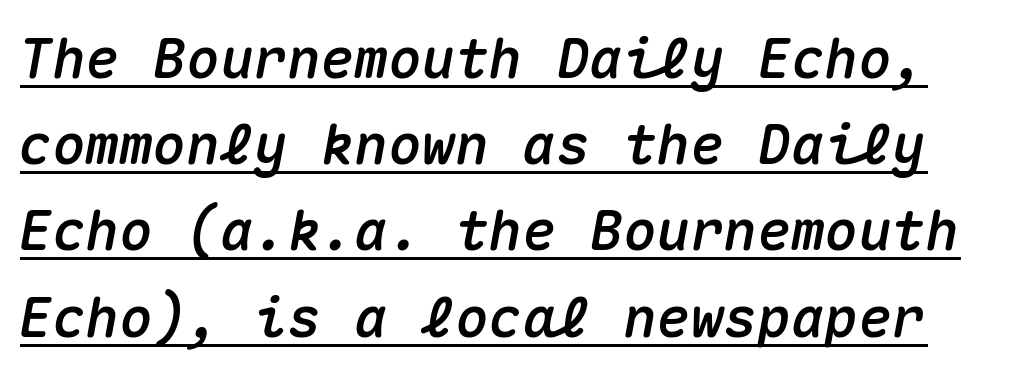
Every character sits at an angle, as italics do. Notice how a bar underscores the lettering throughout. Each new line begins a customary step beneath the previous one. Compared with typical body copy, the letter spacing here is the same. Here the designer chose a console-style face with uniform glyph widths.
